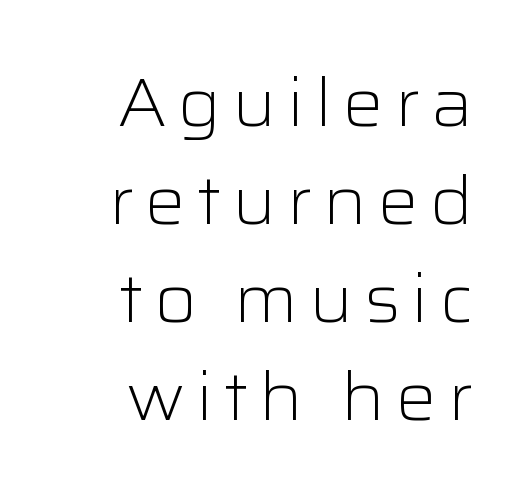
Q: Is the text bold? A: No.
Q: Is the text italic (slanted)? A: No, it is upright.
Q: Is the typeface a serif or a sans-serif typeface? A: Sans-serif.
Q: Is the text underlined? A: No.
Q: How is the paragraph aligned? A: Right-aligned.
Q: Is the spacing between lines tight, normal or loose? A: Normal.
Q: Width (condensed, normal, or wide)? A: Normal.
Q: Stroke contrast? A: Low.
Q: x-height? A: Medium.
Q: Monospaced? A: No.
